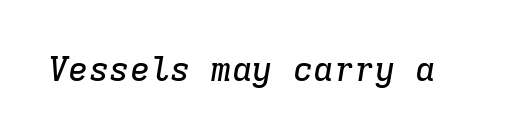
{"serif": "yes", "italic": "yes", "lean": "right", "slant_degrees": 9, "width": "normal", "stroke_contrast": "low", "x_height": "medium", "monospaced": "yes", "underline": "no", "letter_spacing": "normal", "letter_spacing_em": 0.0, "glyph_px": 34}
